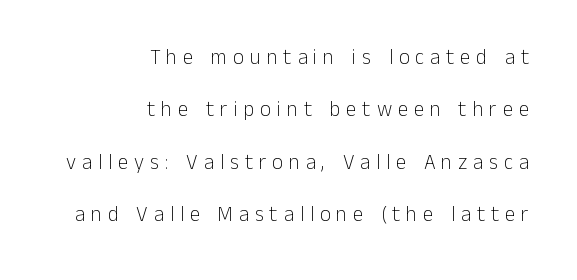
The image shows 21 px text type, upright; set right-aligned, loose line spacing (2.5x), unusually wide letter spacing (+0.28 em), not underlined.
